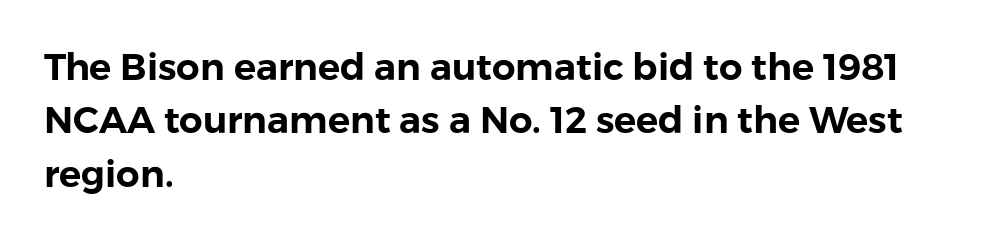
Q: Is the text italic (slanted)? A: No, it is upright.
Q: Is the typeface a serif or a sans-serif typeface? A: Sans-serif.
Q: Is the text underlined? A: No.
Q: How is the paragraph aligned? A: Left-aligned.
Q: Is the spacing between letters normal or unusually wide? A: Normal.
Q: Is the spacing between lines tight, normal or loose? A: Normal.
Q: Width (condensed, normal, or wide)? A: Normal.
Q: Stroke contrast? A: Low.
Q: x-height? A: Medium.
Q: Monospaced? A: No.
